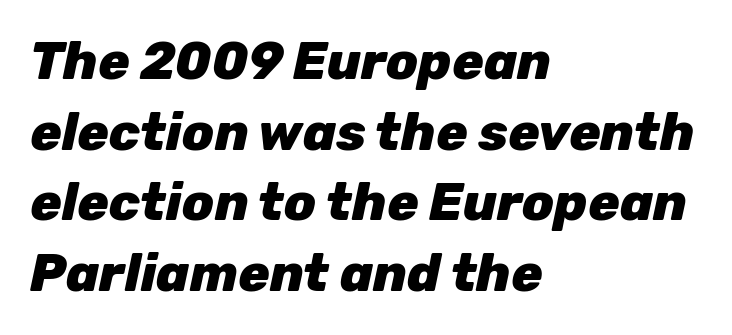
{"italic": "yes", "lean": "right", "slant_degrees": 12, "bold": "yes", "weight": "heavy", "width": "normal", "stroke_contrast": "low", "x_height": "medium", "monospaced": "no", "underline": "no", "align": "left", "line_spacing": "normal", "line_spacing_ratio": 1.36, "letter_spacing": "normal", "letter_spacing_em": 0.0, "glyph_px": 52}
